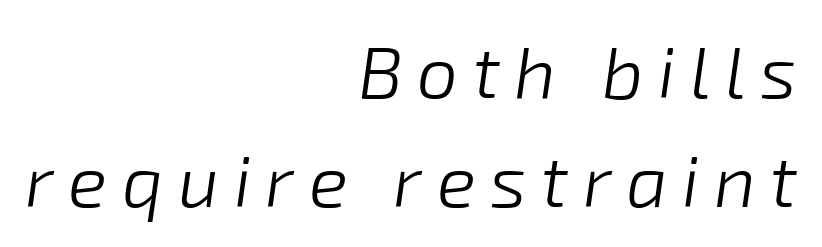
{"italic": "yes", "lean": "right", "slant_degrees": 8, "bold": "no", "weight": "light", "width": "normal", "stroke_contrast": "low", "x_height": "medium", "monospaced": "no", "underline": "no", "align": "right", "line_spacing": "normal", "line_spacing_ratio": 1.49, "letter_spacing": "wide", "letter_spacing_em": 0.2, "glyph_px": 73}
